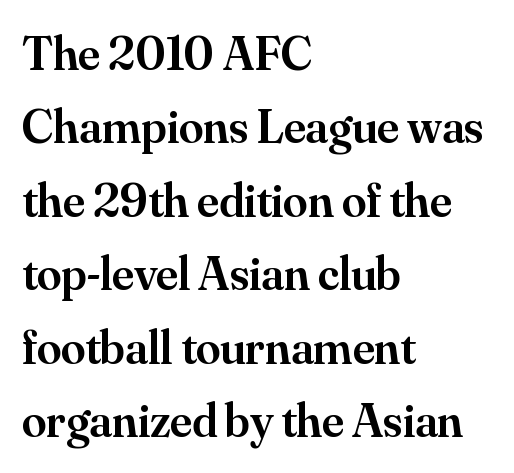
{"serif": "yes", "italic": "no", "bold": "semi", "weight": "semibold", "width": "normal", "stroke_contrast": "medium", "x_height": "small", "monospaced": "no", "underline": "no", "align": "left", "line_spacing": "normal", "line_spacing_ratio": 1.5, "letter_spacing": "normal", "letter_spacing_em": 0.0, "glyph_px": 49}
